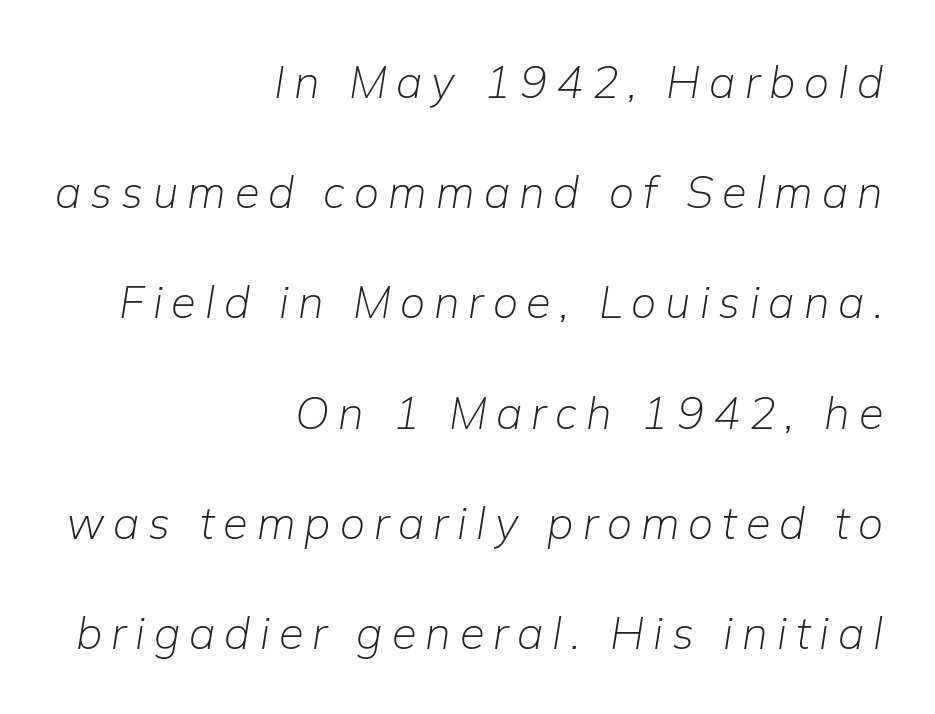
The image shows 45 px light type, italic (leaning right); set right-aligned, loose line spacing (2.45x), unusually wide letter spacing (+0.2 em), not underlined; low stroke contrast and a medium x-height.
